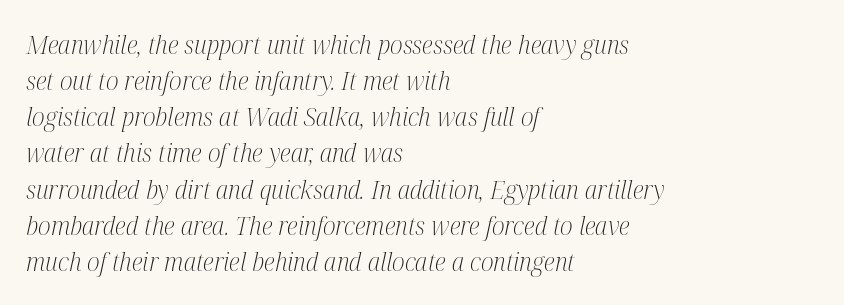
{"italic": "yes", "lean": "right", "slant_degrees": 12, "bold": "no", "underline": "no", "align": "left", "line_spacing": "normal", "line_spacing_ratio": 1.39, "letter_spacing": "normal", "letter_spacing_em": 0.0, "glyph_px": 26}
